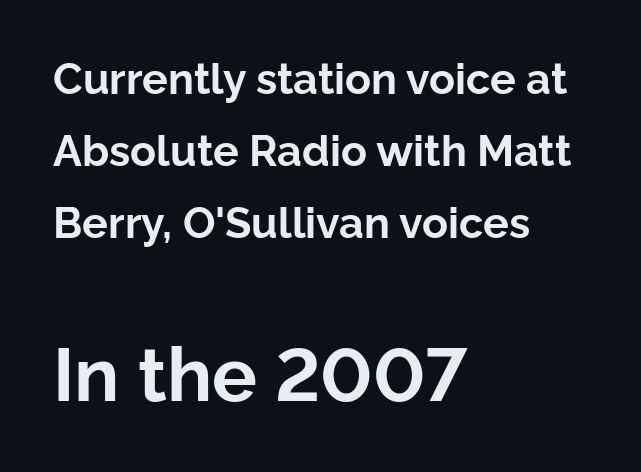
One glance says typical: line gaps are just what's usual. This sample uses a sans-serif face. In CSS terms this would be text-align: left. The more generous point size was reserved for the lower chunk.
